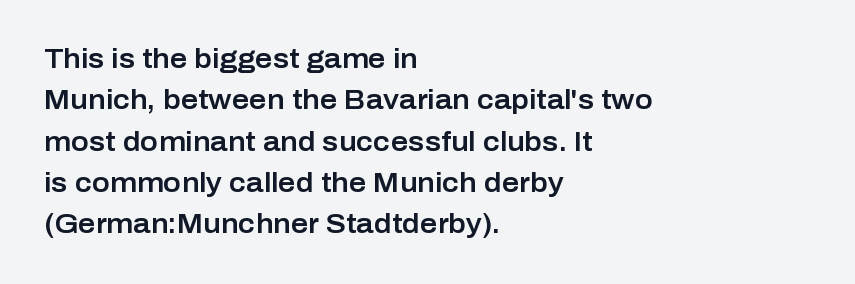
Successive baselines arrive at the customary interval. Short and long lines alike share a common starting point at left. Italic: no, the glyphs are upright roman. Short note: letters normally spaced. Quick note: underline off.
